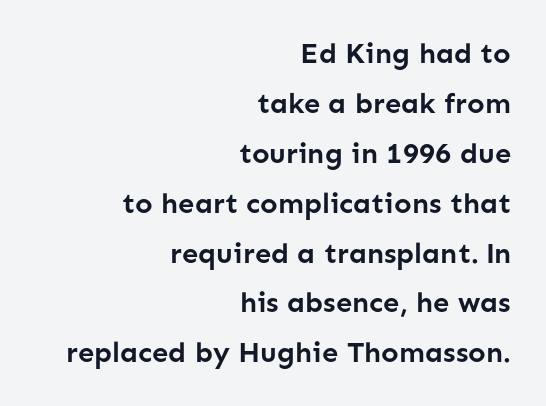
Students, note that the glyphs here touch the page at normal intervals. The ragged edge is on the left, which tells us the setting is flush right. Nothing sits at the stroke ends, so this counts as sans-serif. Do the characters align in a grid? No, the font is proportional. What weight is shown? A full bold with thick strokes.
